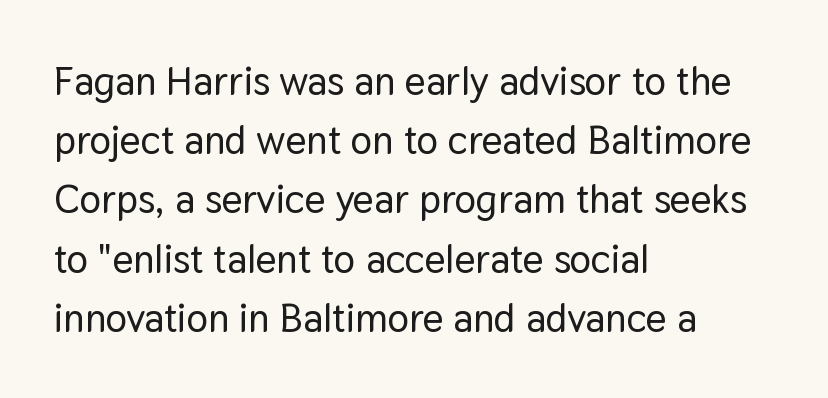
Looks like regular typesetting: each glyph gets only the width it needs. The font's upright variant was chosen for this text. In CSS terms this would be text-align: left. In terms of letterform style, serifs are entirely absent.
